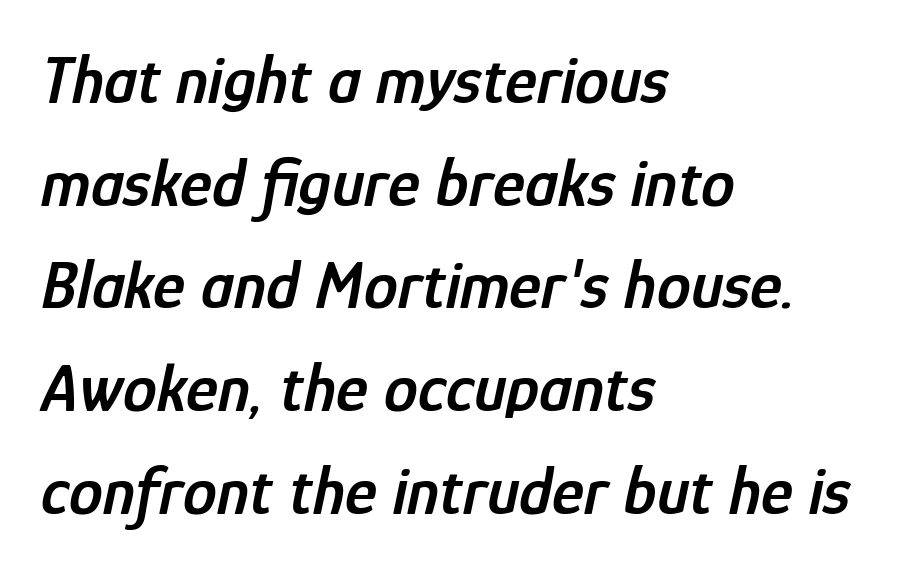
Q: Is the text bold? A: Semi-bold.
Q: Is the text italic (slanted)? A: Yes, it leans right by about 12 degrees.
Q: Is the text underlined? A: No.
Q: How is the paragraph aligned? A: Left-aligned.
Q: Is the spacing between letters normal or unusually wide? A: Normal.
Q: Is the spacing between lines tight, normal or loose? A: Normal.
Q: Width (condensed, normal, or wide)? A: Condensed.
Q: Stroke contrast? A: Low.
Q: x-height? A: Medium.
Q: Monospaced? A: No.
